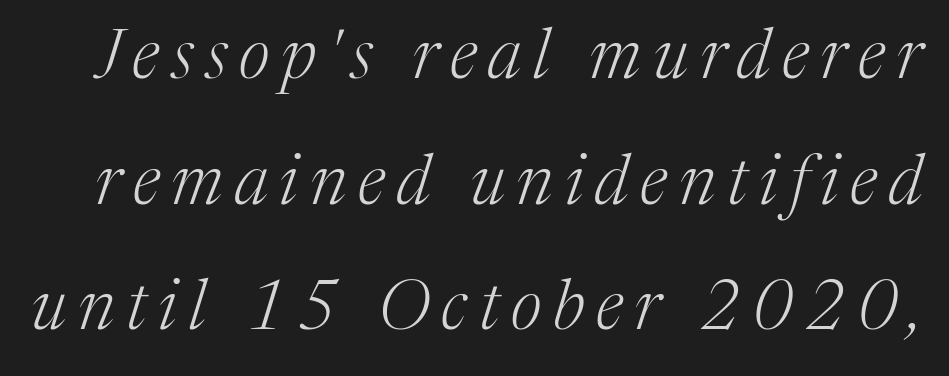
The image shows 69 px light serif type, italic (leaning right); set line spacing 1.82x, not underlined; medium stroke contrast and a medium x-height.
